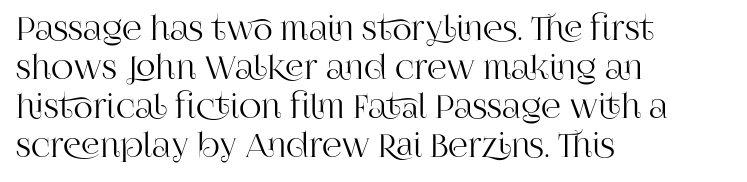
The image shows 31 px serif type, upright; set left-aligned, normal line spacing (1.26x), normal letter spacing, not underlined; high stroke contrast and a large x-height.
